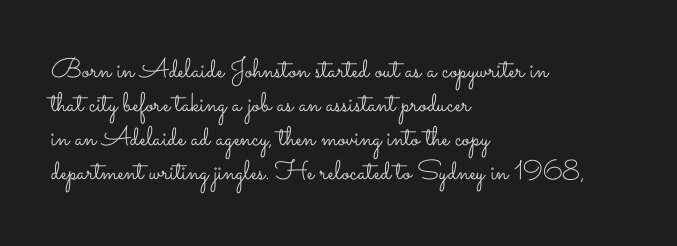
Vertically, the passage feels balanced, rows spaced as you'd expect. The strip under each line holds only bare page. Weight: in the light-to-regular range. Glyph-to-glyph distance matches everyday printed text.
